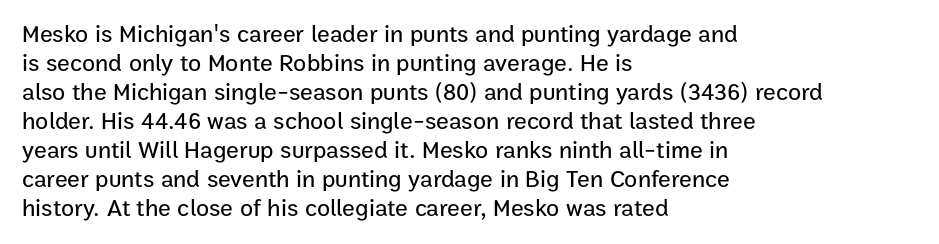
The area under the type is left untouched. Is the block centered? No — it sits flush against the left margin. Default kerning and tracking; the words read as compact shapes. Is there any slant? The stems are plumb.
